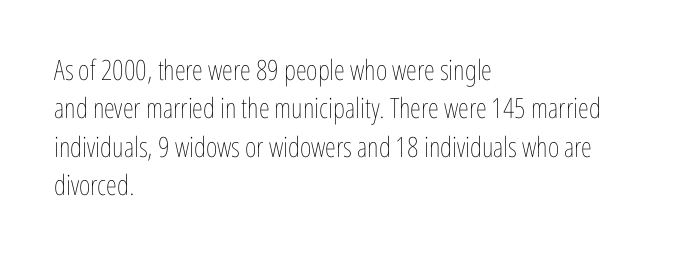
Q: Is the text bold? A: No.
Q: Is the text italic (slanted)? A: No, it is upright.
Q: Is the text underlined? A: No.
Q: How is the paragraph aligned? A: Left-aligned.
Q: Is the spacing between letters normal or unusually wide? A: Normal.
Q: Is the spacing between lines tight, normal or loose? A: Normal.
Q: Width (condensed, normal, or wide)? A: Condensed.
Q: Stroke contrast? A: Low.
Q: x-height? A: Medium.
Q: Monospaced? A: No.
